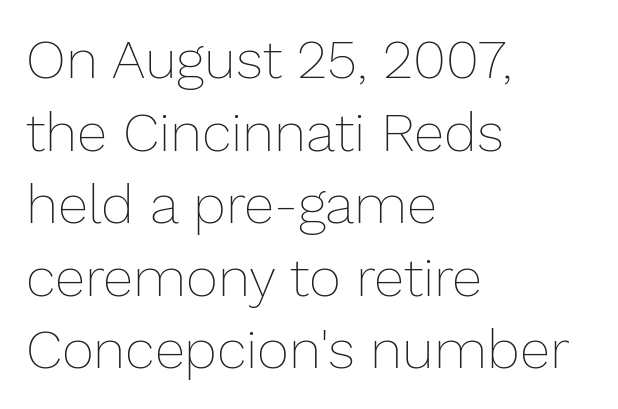
Varying glyph widths throughout — classic text-font behaviour. You could call the tracking neutral — neither tight nor loose. Lines of text with bare space underneath. The rag falls on the right side of this text block.
